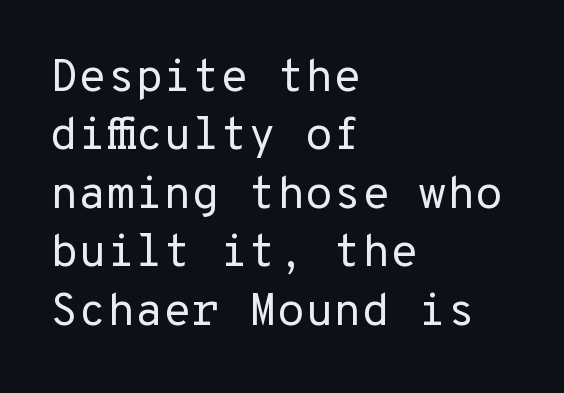
Caption: face not bold, strokes unweighted. The text was rendered using a sans face with plain stroke endings. The lettering holds an erect, upright posture throughout. The rendering anchors every line to the left-hand side.
